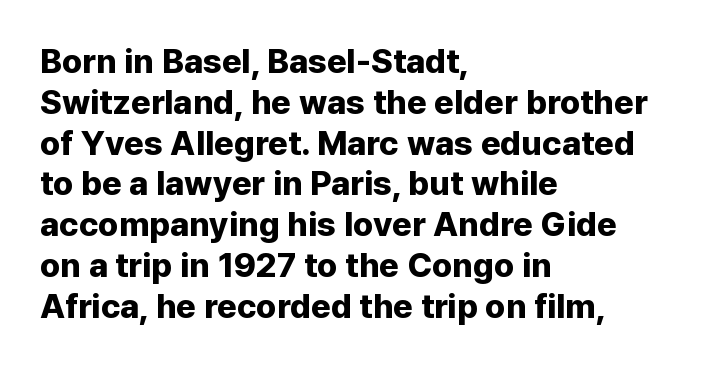
Each row of text sits above clean, open space. Varying glyph widths throughout — classic text-font behaviour. Serif or sans? Sans — the stroke terminals are bare. This is heavy type, rendered in bold. Is the letter spacing exaggerated? No — it looks like the ordinary default.
